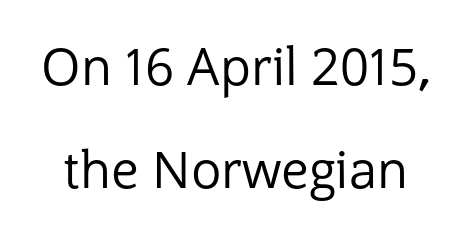
Quick note: underline off. Each new line begins a long way beneath the previous one. Upright lettering throughout. Does extra space separate the letters? No, they use regular spacing. Think of a printed novel: that variable character pitch is what you see here. Nothing heavy about these letters — not bold at all.
